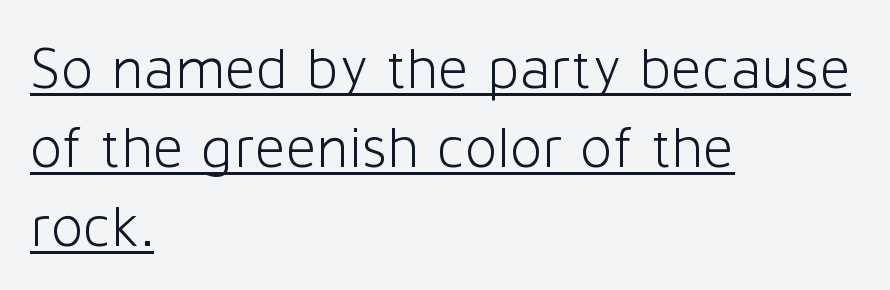
{"serif": "no", "italic": "no", "bold": "no", "weight": "light", "width": "normal", "stroke_contrast": "low", "x_height": "medium", "monospaced": "no", "underline": "yes", "align": "left", "line_spacing": "normal", "line_spacing_ratio": 1.32, "letter_spacing": "normal", "letter_spacing_em": 0.0, "glyph_px": 60}
